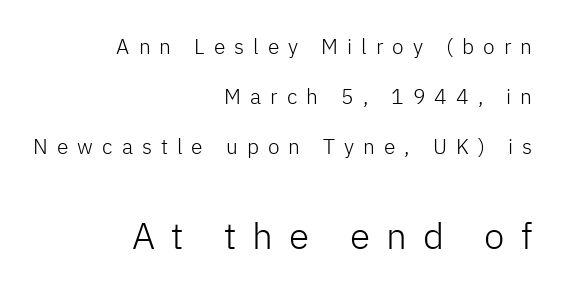
The image shows 37 px light sans-serif type, upright; set right-aligned, loose line spacing (2.37x), unusually wide letter spacing (+0.43 em), not underlined; the second (bottom) block is 1.76x larger; low stroke contrast and a medium x-height.
